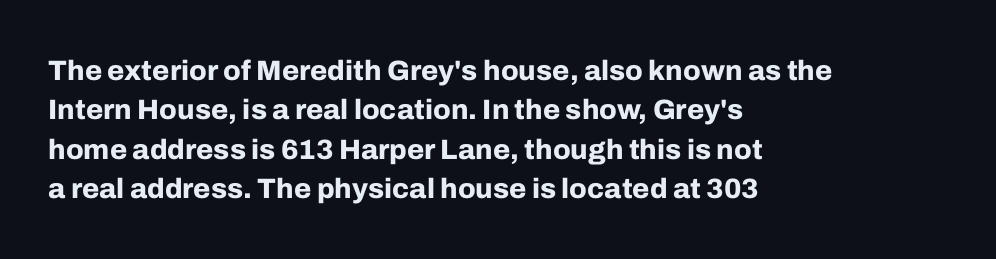
Q: Is the text bold? A: Yes.
Q: Is the text italic (slanted)? A: No, it is upright.
Q: Is the typeface a serif or a sans-serif typeface? A: Sans-serif.
Q: Is the text underlined? A: No.
Q: How is the paragraph aligned? A: Left-aligned.
Q: Is the spacing between letters normal or unusually wide? A: Normal.
Q: Is the spacing between lines tight, normal or loose? A: Normal.
Q: Width (condensed, normal, or wide)? A: Normal.
Q: Stroke contrast? A: Low.
Q: x-height? A: Medium.
Q: Monospaced? A: No.
